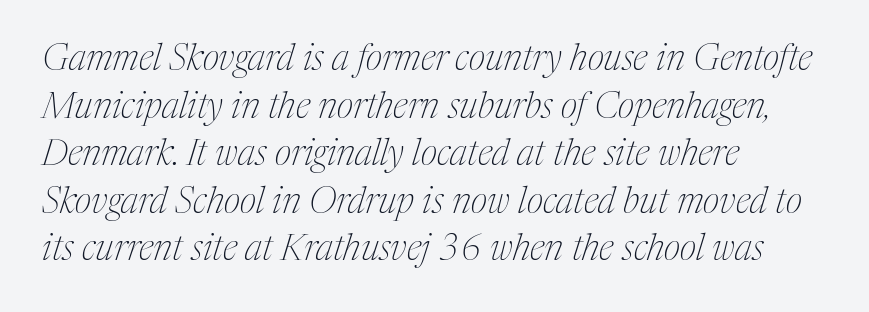
Q: Is the text bold? A: No.
Q: Is the text italic (slanted)? A: Yes, it leans right by about 17 degrees.
Q: Is the typeface a serif or a sans-serif typeface? A: Serif.
Q: Is the text underlined? A: No.
Q: How is the paragraph aligned? A: Left-aligned.
Q: Is the spacing between letters normal or unusually wide? A: Normal.
Q: Is the spacing between lines tight, normal or loose? A: Normal.
Q: Width (condensed, normal, or wide)? A: Condensed.
Q: Stroke contrast? A: Medium.
Q: x-height? A: Medium.
Q: Monospaced? A: No.
